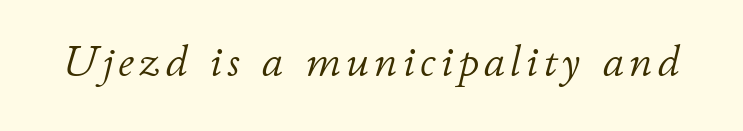
The image shows 44 px light type, italic (leaning right); set not underlined; low stroke contrast and a small x-height.
